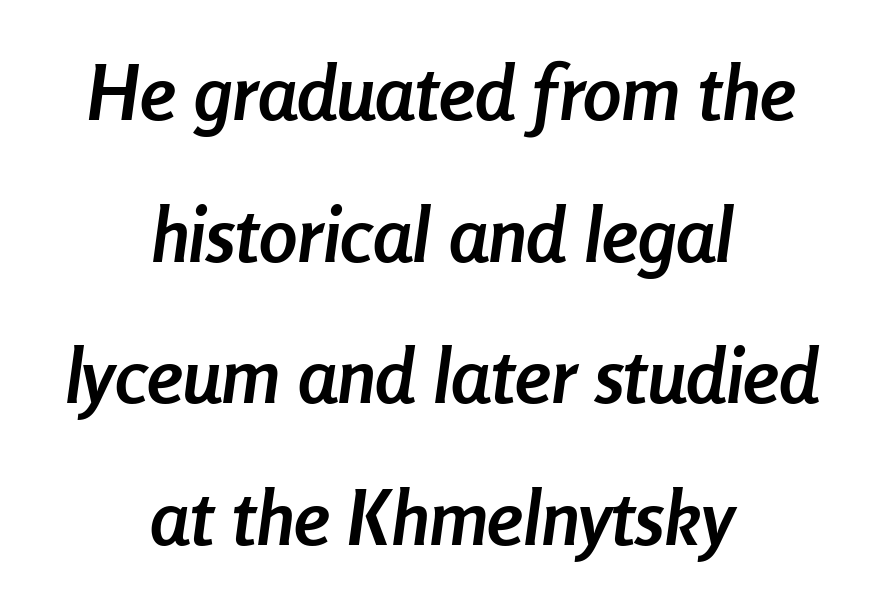
The image shows 77 px semibold, condensed type, italic (leaning right); set centered, line spacing 1.84x, normal letter spacing, not underlined; low stroke contrast and a medium x-height.
